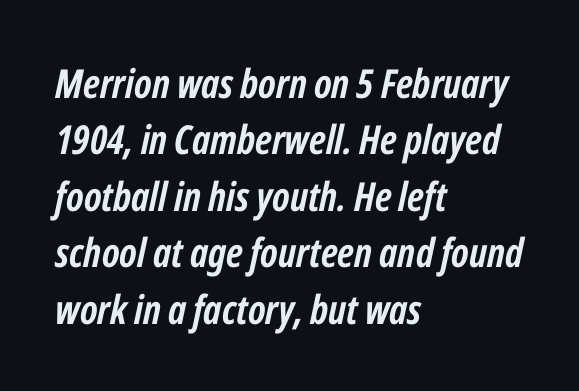
Q: Is the text bold? A: Yes.
Q: Is the text italic (slanted)? A: Yes, it leans right by about 12 degrees.
Q: Is the text underlined? A: No.
Q: How is the paragraph aligned? A: Left-aligned.
Q: Is the spacing between letters normal or unusually wide? A: Normal.
Q: Is the spacing between lines tight, normal or loose? A: Normal.
Q: Width (condensed, normal, or wide)? A: Condensed.
Q: Stroke contrast? A: Low.
Q: x-height? A: Medium.
Q: Monospaced? A: No.
